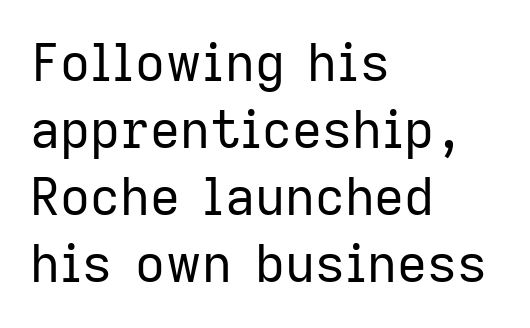
{"serif": "no", "italic": "no", "bold": "no", "weight": "regular", "width": "normal", "stroke_contrast": "low", "x_height": "medium", "monospaced": "no", "underline": "no", "align": "left", "line_spacing": "normal", "line_spacing_ratio": 1.29, "letter_spacing": "normal", "letter_spacing_em": 0.0, "glyph_px": 52}
